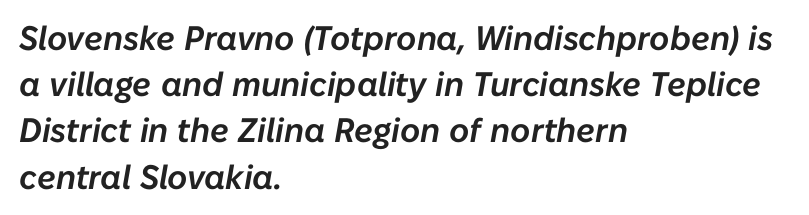
The image shows 34 px text type, italic (leaning right); set left-aligned, normal line spacing (1.36x), normal letter spacing, not underlined; low stroke contrast and a medium x-height.
